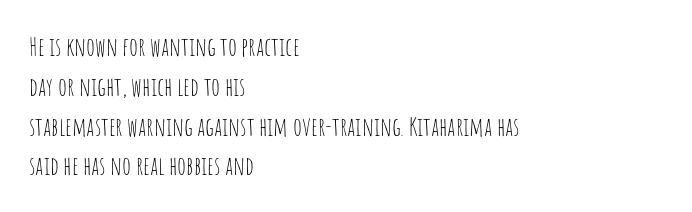
Nobody touched the tracking dial on this one. Line starts are locked; line ends wander. The block of text has a typical density, with ordinary space between rows. The glyphs are unaccompanied by any horizontal stroke below them. Notice how the stems are strictly vertical — no italics here. These glyphs show unthickened strokes, regular width or finer.
